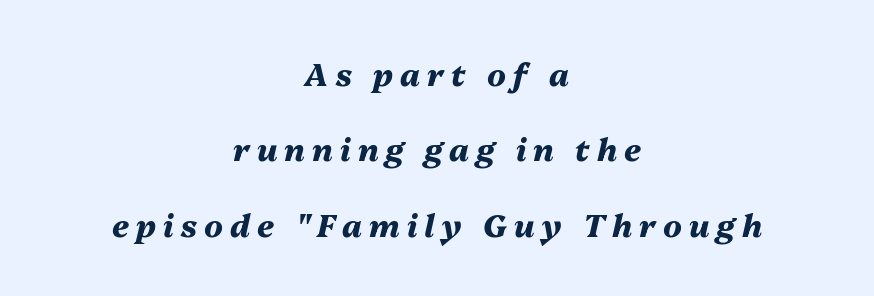
{"italic": "yes", "lean": "right", "slant_degrees": 13, "bold": "yes", "weight": "heavy", "width": "normal", "stroke_contrast": "medium", "x_height": "medium", "monospaced": "no", "underline": "no", "align": "center", "line_spacing": "loose", "line_spacing_ratio": 2.43, "letter_spacing": "wide", "letter_spacing_em": 0.23, "glyph_px": 31}
